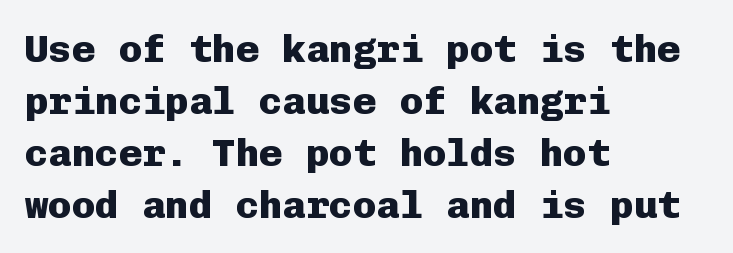
The letters march in equal steps, a hallmark of fixed-pitch type. Typographic density is high because the face is bold. Observe the absence of serifs on each vertical stroke in this sample. This rendering uses left alignment, leaving the right contour irregular. This is roman type, the default non-slanted kind. The glyphs are unaccompanied by any horizontal stroke below them.
